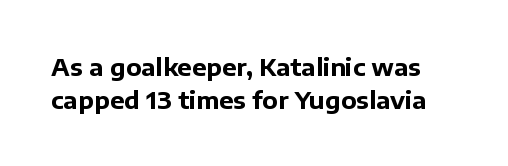
The image shows 24 px bold type, upright; set normal line spacing (1.37x), normal letter spacing, not underlined.
